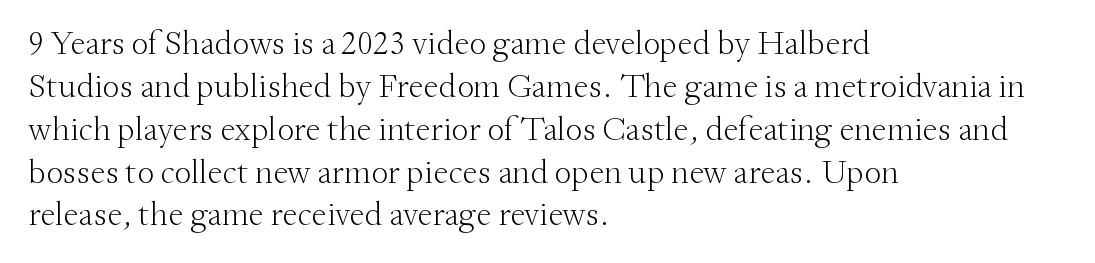
Q: Is the text bold? A: No.
Q: Is the text italic (slanted)? A: No, it is upright.
Q: Is the typeface a serif or a sans-serif typeface? A: Serif.
Q: Is the text underlined? A: No.
Q: How is the paragraph aligned? A: Left-aligned.
Q: Is the spacing between letters normal or unusually wide? A: Normal.
Q: Is the spacing between lines tight, normal or loose? A: Normal.
Q: Width (condensed, normal, or wide)? A: Normal.
Q: Stroke contrast? A: Medium.
Q: x-height? A: Small.
Q: Monospaced? A: No.
